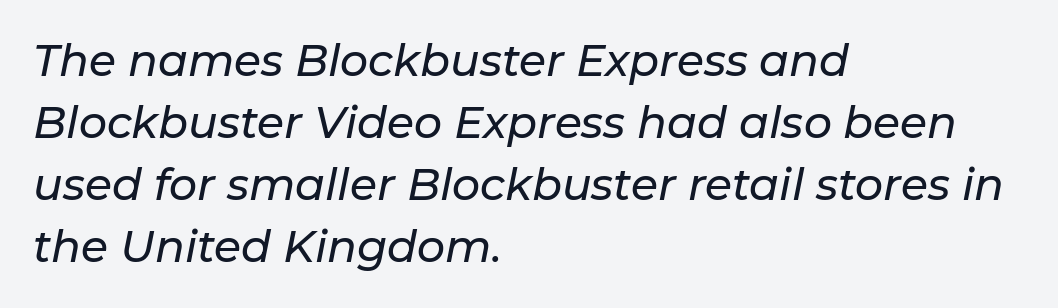
Tracking here is standard; glyphs follow each other at the usual distance. The glyphs look as if they've been sheared to an angle. Baseline-to-baseline distance is the conventional proportion of letter height. This sample has the flowing, uneven cadence of proportional lettering.
